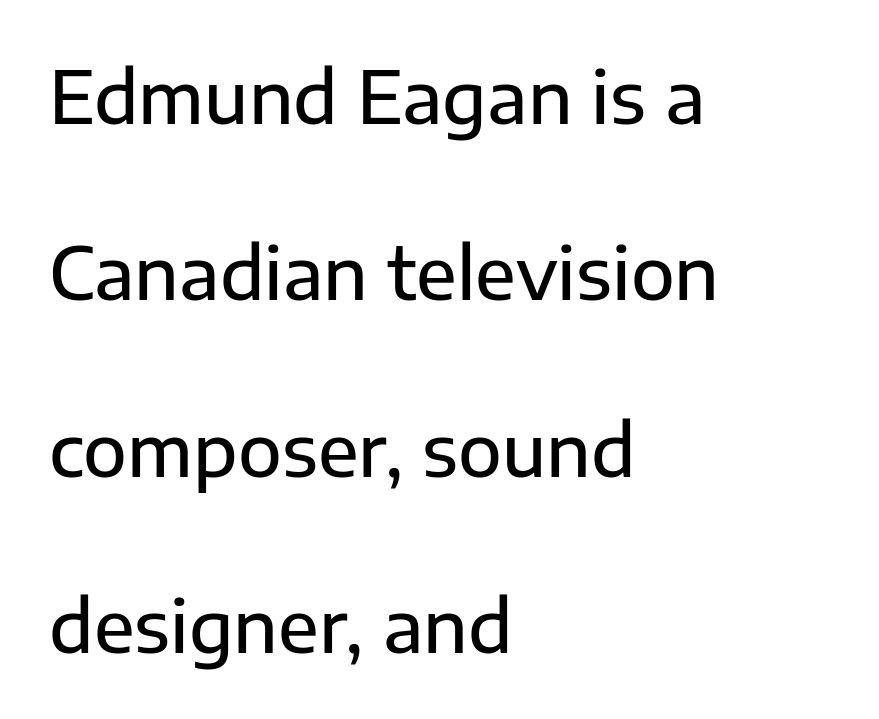
No extra tracking has been applied to these lines. Summary of vertical rhythm: relaxed, with wide interline spacing. Ascenders rise straight up at ninety degrees. This sample has the flowing, uneven cadence of proportional lettering.
